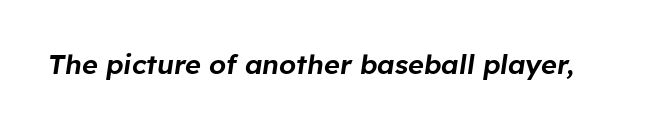
This rendering features lettering with no underline. Tracking here is standard; glyphs follow each other at the usual distance. When letters slant like this, we call the style italic.
